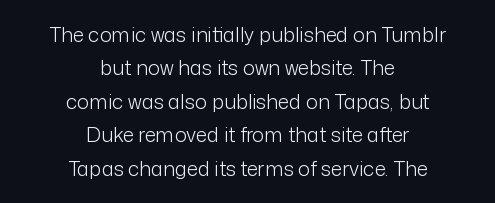
{"italic": "no", "bold": "no", "underline": "no", "align": "center", "line_spacing": "normal", "line_spacing_ratio": 1.67, "letter_spacing": "normal", "letter_spacing_em": 0.0, "glyph_px": 20}
